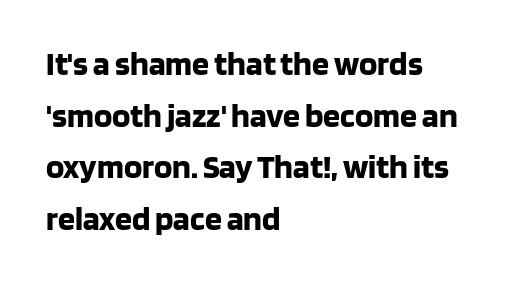
The image shows 34 px bold sans-serif type, upright; set left-aligned, normal line spacing (1.52x), normal letter spacing, not underlined; low stroke contrast and a large x-height.
